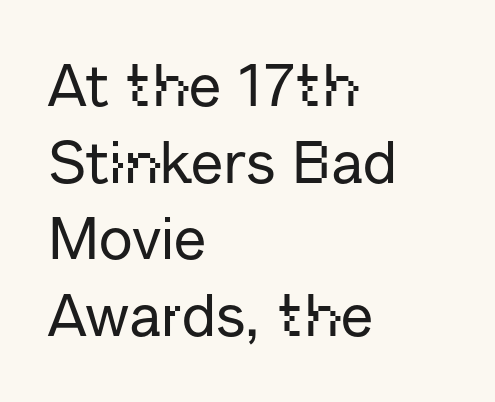
The image shows 59 px sans-serif type, upright; set left-aligned, normal line spacing (1.3x), normal letter spacing, not underlined; low stroke contrast and a medium x-height.
